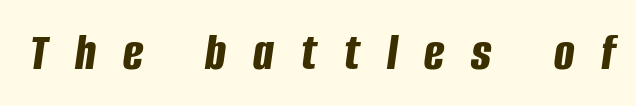
{"italic": "yes", "lean": "right", "slant_degrees": 8, "bold": "yes", "weight": "bold", "width": "condensed", "stroke_contrast": "low", "x_height": "large", "monospaced": "no", "underline": "no", "letter_spacing": "wide", "letter_spacing_em": 0.5, "glyph_px": 54}
